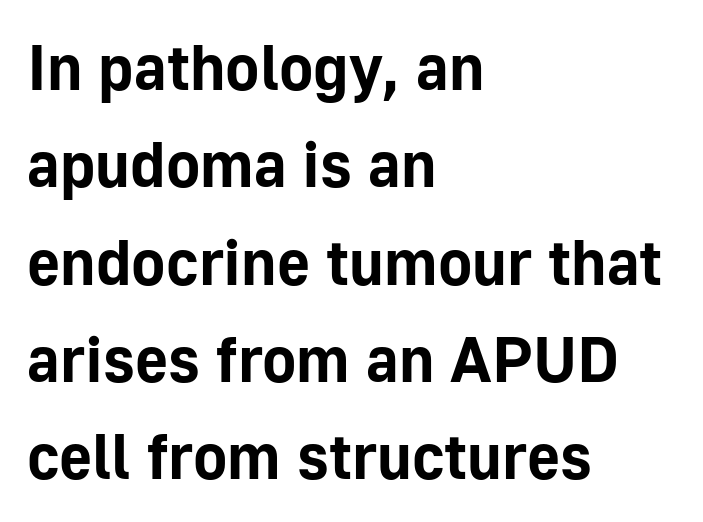
The image shows 64 px bold sans-serif type, upright; set left-aligned, normal line spacing (1.52x), normal letter spacing, not underlined; low stroke contrast and a medium x-height.
